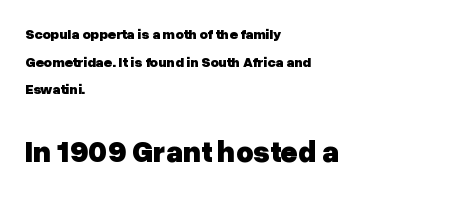
Q: Is the text bold? A: Yes.
Q: Is the text italic (slanted)? A: No, it is upright.
Q: Is the typeface a serif or a sans-serif typeface? A: Sans-serif.
Q: Is the text underlined? A: No.
Q: How is the paragraph aligned? A: Left-aligned.
Q: Is the spacing between letters normal or unusually wide? A: Normal.
Q: Is the spacing between lines tight, normal or loose? A: Loose.
Q: Which block of text is set in a larger size, the first (top) or the second (bottom)? A: The second (bottom) one.
Q: Width (condensed, normal, or wide)? A: Normal.
Q: Stroke contrast? A: Low.
Q: x-height? A: Medium.
Q: Monospaced? A: No.
